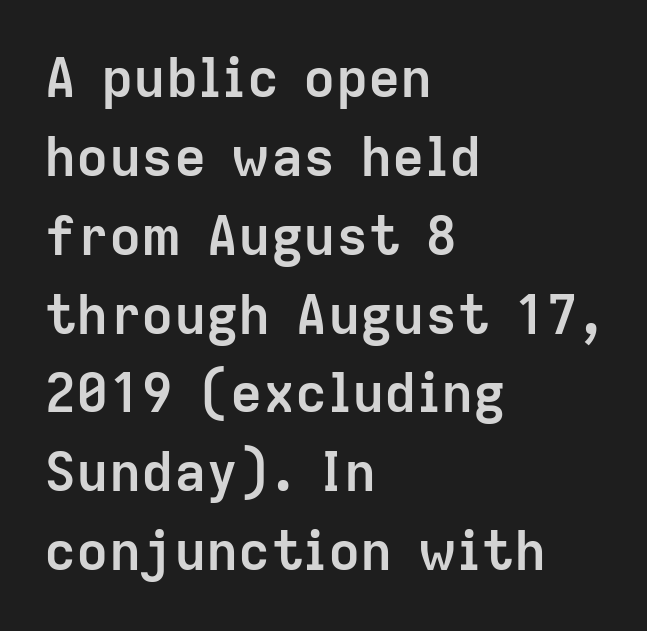
{"serif": "no", "italic": "no", "bold": "yes", "weight": "semibold", "width": "normal", "stroke_contrast": "low", "x_height": "medium", "monospaced": "no", "underline": "no", "align": "left", "line_spacing": "normal", "line_spacing_ratio": 1.46, "letter_spacing": "normal", "letter_spacing_em": 0.0, "glyph_px": 54}
